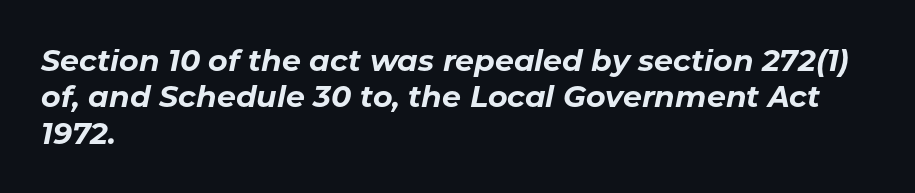
{"italic": "yes", "lean": "right", "slant_degrees": 11, "bold": "yes", "weight": "bold", "width": "normal", "stroke_contrast": "low", "x_height": "medium", "monospaced": "no", "underline": "no", "align": "left", "line_spacing_ratio": 1.21, "letter_spacing": "normal", "letter_spacing_em": 0.0, "glyph_px": 30}
